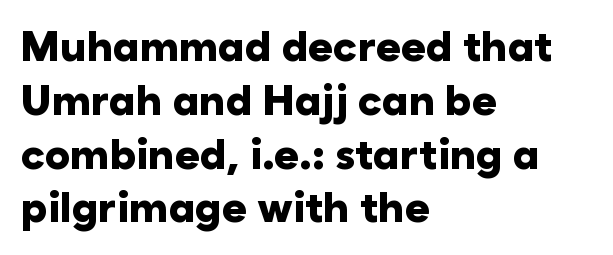
The paragraph has a hard left edge and a soft right edge. Character widths vary here, with narrow letters taking less room than wide ones. The type family on display is of the sans-serif kind. In terms of leading, this rendering sits right in the middle.
